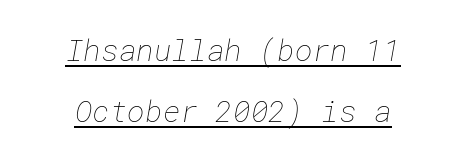
Does the copy run flush right? No — it is centered line by line. Is the type heavy? It reads as light-to-regular instead. You could fit nearly another row in the gap between these rows. What decoration does the sample have? An underline.
